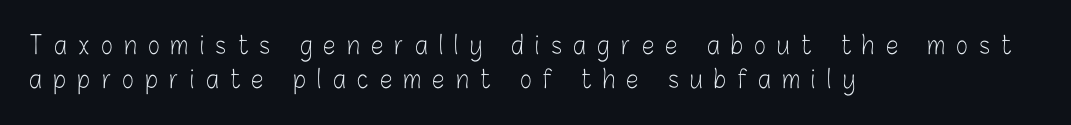
The font's upright variant was chosen for this text. Horizontally, the lines are justified to the leading edge only. Beneath every word, the page is bare. Leading matches the norm, producing a regular column.
